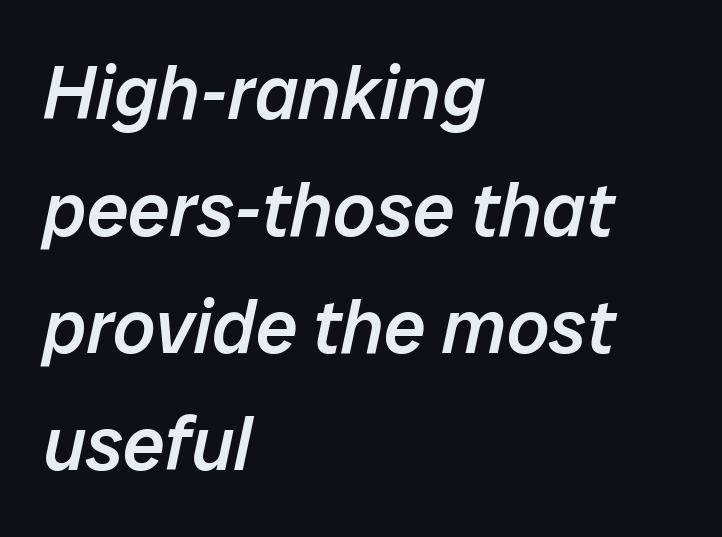
The image shows 75 px semibold type, italic (leaning right); set left-aligned, normal line spacing (1.56x), normal letter spacing, not underlined; low stroke contrast and a medium x-height.
